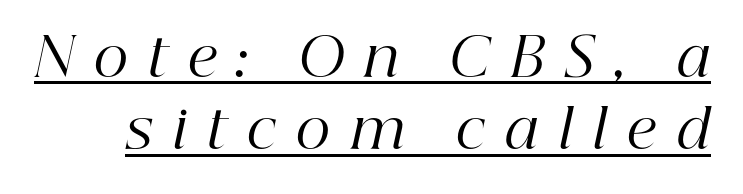
The image shows 54 px regular-weight serif type, italic (leaning right); set normal line spacing (1.34x), unusually wide letter spacing (+0.38 em), underlined; high stroke contrast and a medium x-height.
